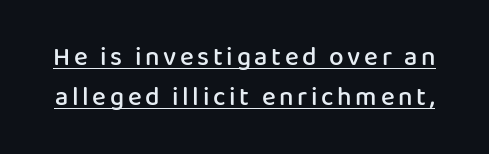
Successive baselines arrive at the customary interval. Designer's note — italics off, roman on. Compared with undecorated copy, this sample adds a rule below the words. Strokes here are thickened, but only to semibold level.
